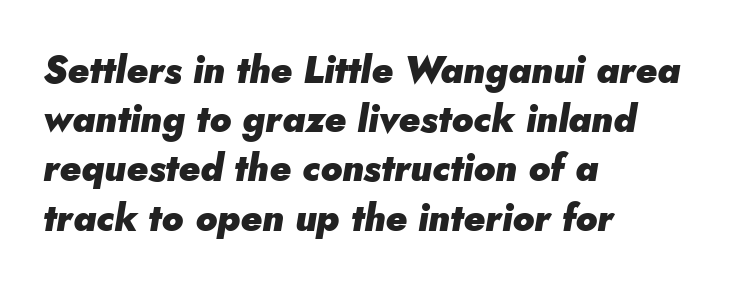
A typesetter would call this leading conventional body-copy spacing. Looks like regular typesetting: each glyph gets only the width it needs. You can tell it's italic because the verticals aren't actually vertical. This rendering leaves character spacing at its baseline value. The passage shown is emphatically bold. Check under the words: just untouched page.
